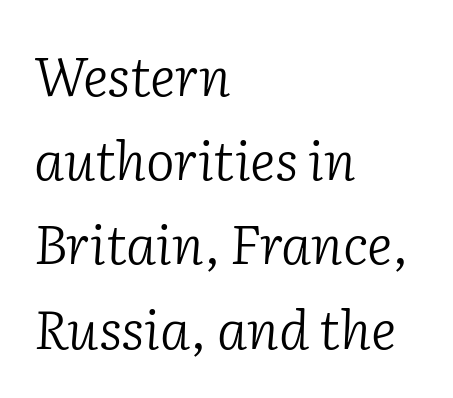
The image shows 54 px light serif type, italic (leaning right); set left-aligned, normal line spacing (1.56x), normal letter spacing, not underlined; low stroke contrast and a medium x-height.
